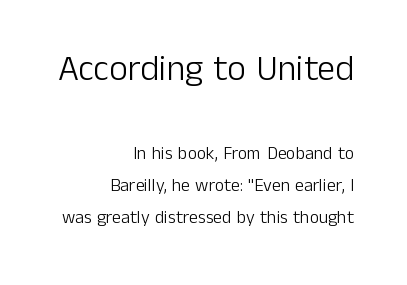
The face used here is rendered with its standard letterfit. Just letters on the line, the space beneath them empty. Is this a heavy cut? Hardly; it is regular or lighter. These lines are rendered in a variable-pitch font. In terms of letterform style, serifs are entirely absent.
